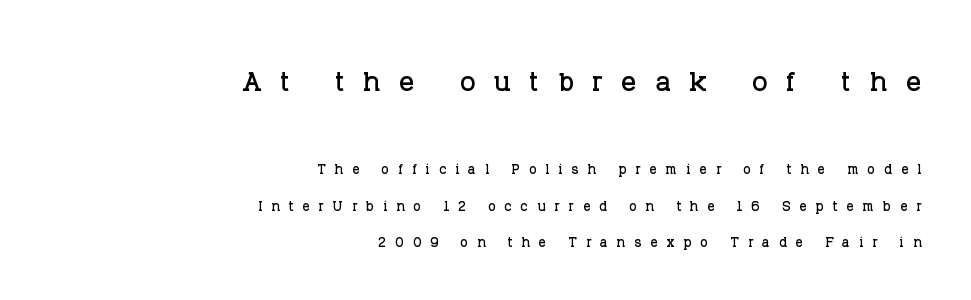
Q: Is the text italic (slanted)? A: No, it is upright.
Q: Is the typeface a serif or a sans-serif typeface? A: Serif.
Q: Is the text underlined? A: No.
Q: How is the paragraph aligned? A: Right-aligned.
Q: Is the spacing between letters normal or unusually wide? A: Unusually wide.
Q: Is the spacing between lines tight, normal or loose? A: Loose.
Q: Which block of text is set in a larger size, the first (top) or the second (bottom)? A: The first (top) one.
Q: Width (condensed, normal, or wide)? A: Normal.
Q: Stroke contrast? A: Low.
Q: x-height? A: Large.
Q: Monospaced? A: No.
